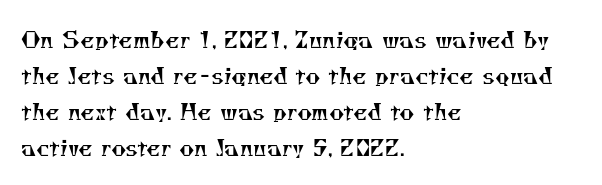
Q: Is the text bold? A: No.
Q: Is the text underlined? A: No.
Q: How is the paragraph aligned? A: Left-aligned.
Q: Is the spacing between letters normal or unusually wide? A: Normal.
Q: Is the spacing between lines tight, normal or loose? A: Normal.
